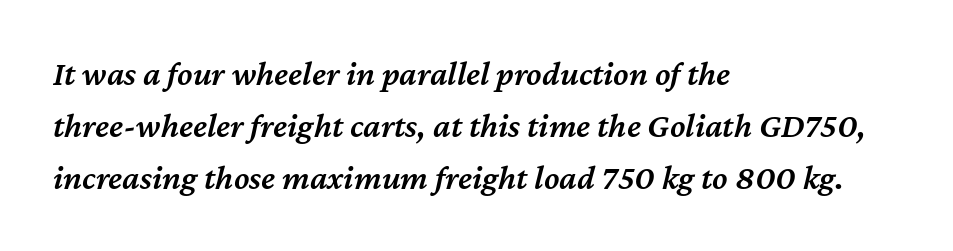
Words appear dense and cohesive because spacing is normal. The words here are not underlined. Heft: intermediate — a semibold. Leftover space on each line is placed entirely after the last word. The face used here is proportionally spaced, like ordinary book or web type.
